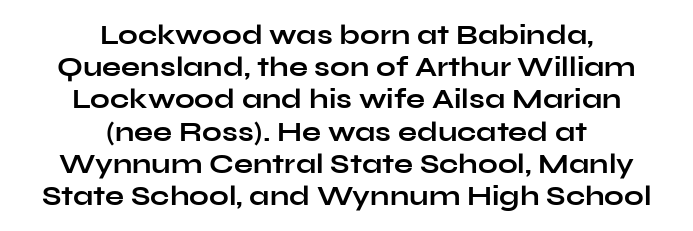
This sample has the flowing, uneven cadence of proportional lettering. The area under the type is left untouched. Both edges are ragged and mirror each other, which tells us the setting is centered. Look at the tracking — it's just the regular setting, nothing added.
